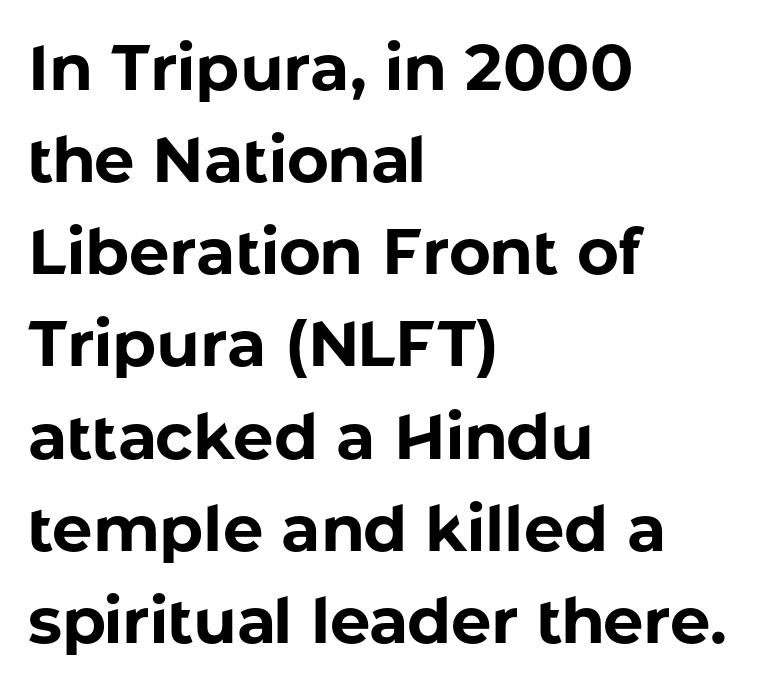
Note: no serifs on the glyphs. The rendering uses natural spacing where letterforms have individual widths. Successive baselines arrive at the customary interval. Leftover space on each line is placed entirely after the last word.
